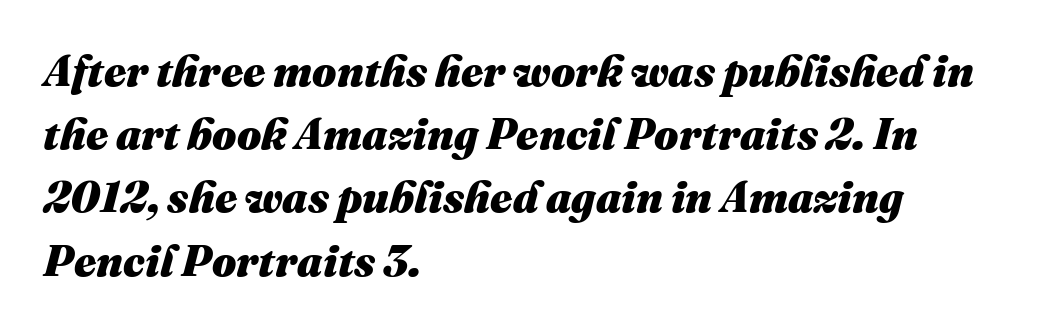
The image shows 43 px heavy type, italic (leaning right); set left-aligned, normal line spacing (1.47x), normal letter spacing, not underlined; medium stroke contrast and a medium x-height.
